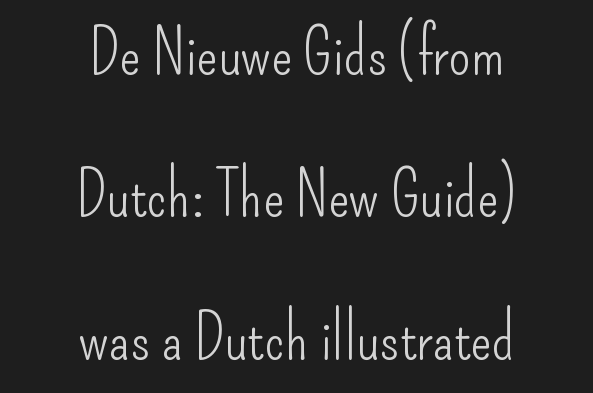
Q: Is the text bold? A: No.
Q: Is the text italic (slanted)? A: No, it is upright.
Q: Is the typeface a serif or a sans-serif typeface? A: Sans-serif.
Q: Is the text underlined? A: No.
Q: How is the paragraph aligned? A: Centered.
Q: Is the spacing between letters normal or unusually wide? A: Normal.
Q: Is the spacing between lines tight, normal or loose? A: Loose.
Q: Width (condensed, normal, or wide)? A: Condensed.
Q: Stroke contrast? A: Low.
Q: x-height? A: Small.
Q: Monospaced? A: No.
